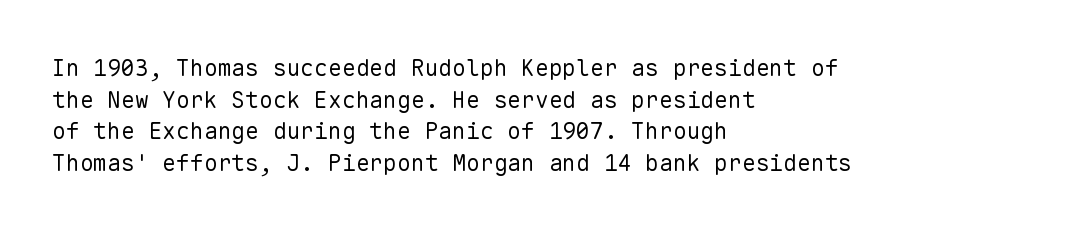
The image shows 23 px text type, upright; set left-aligned, normal line spacing (1.37x), normal letter spacing, not underlined.
